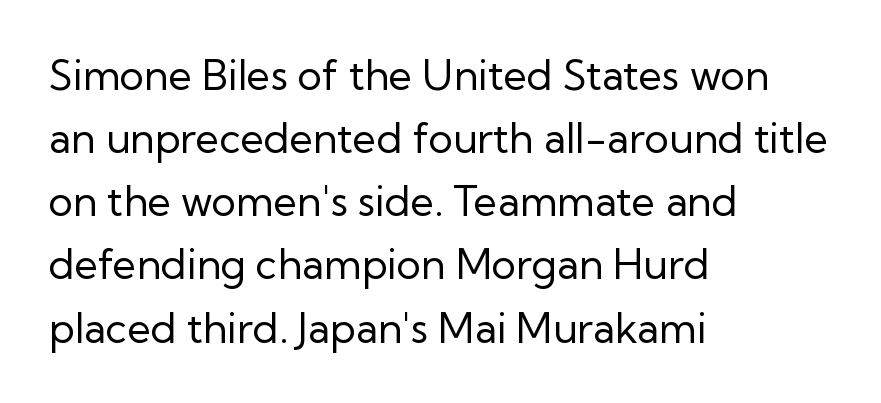
The image shows 41 px regular-weight sans-serif type, upright; set left-aligned, normal line spacing (1.54x), normal letter spacing, not underlined; low stroke contrast and a medium x-height.
